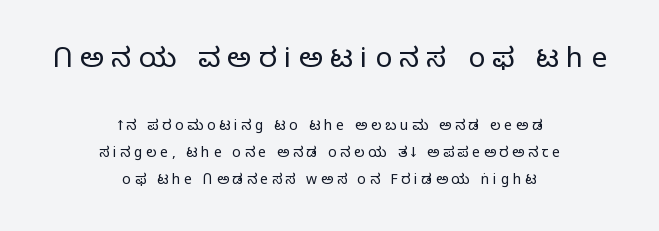
The space directly below the letters is spotless. The letters look calm and open, with moderate or lighter stems. Size contrast runs from large at the top to small at the bottom. The lettering stays uniformly vertical, giving the passage a roman look.
